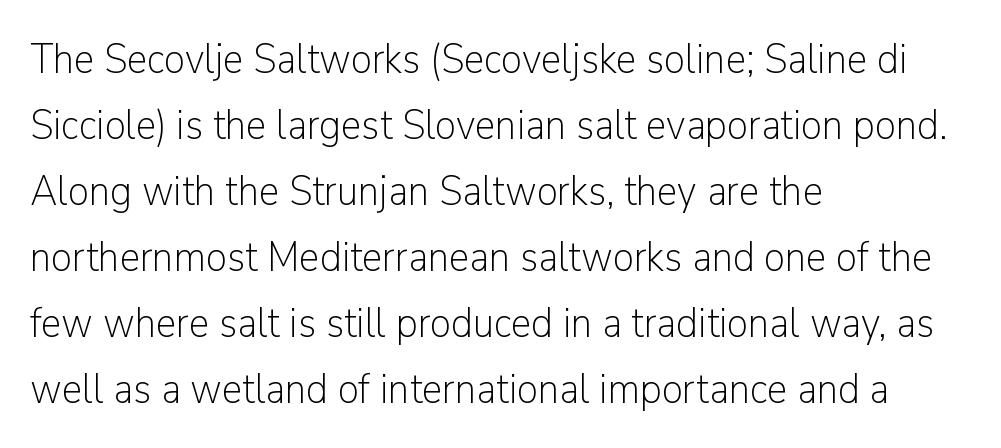
Posture: upright roman. Heft: none added — not bold. Each letter keeps its own natural width here, so spacing adapts to shape. Horizontal bands of white between lines are of average thickness. These lines keep a tight, regular rhythm from letter to letter.
